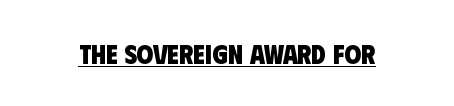
Q: Is the text bold? A: Yes.
Q: Is the text underlined? A: Yes.
Q: Is the spacing between letters normal or unusually wide? A: Normal.
